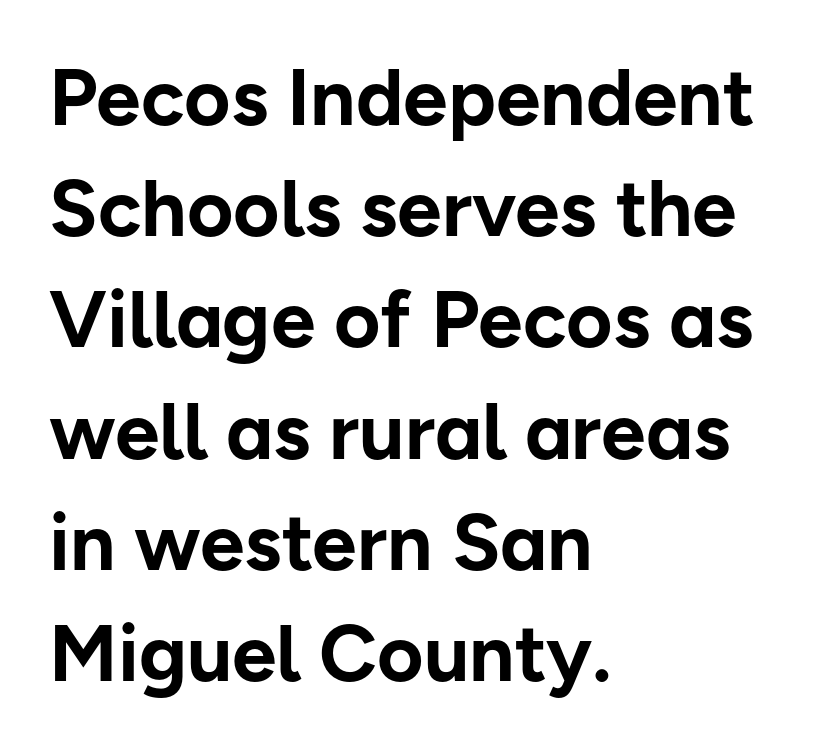
The rendering uses natural spacing where letterforms have individual widths. Characters remain perfectly vertical along every line. The space between consecutive lines is moderate. The paragraph has a hard left edge and a soft right edge. A full-strength bold gives these letters their thick strokes.
